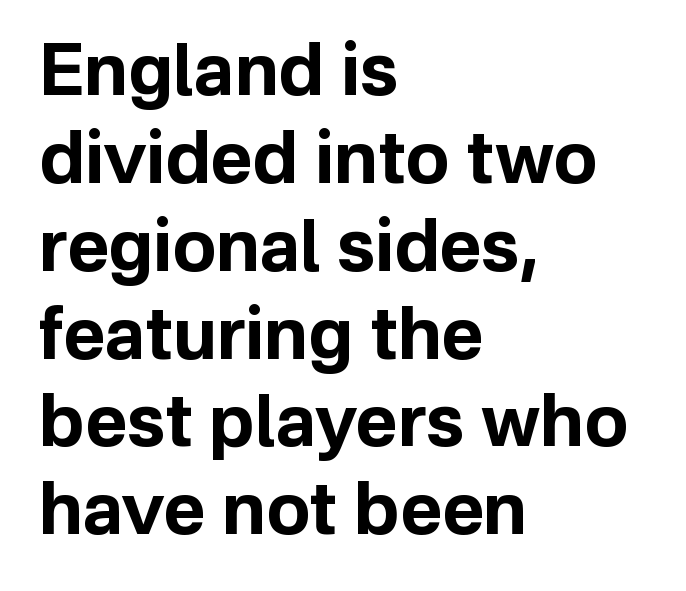
The image shows 72 px bold sans-serif type, upright; set left-aligned, line spacing 1.22x, normal letter spacing, not underlined; low stroke contrast and a medium x-height.
